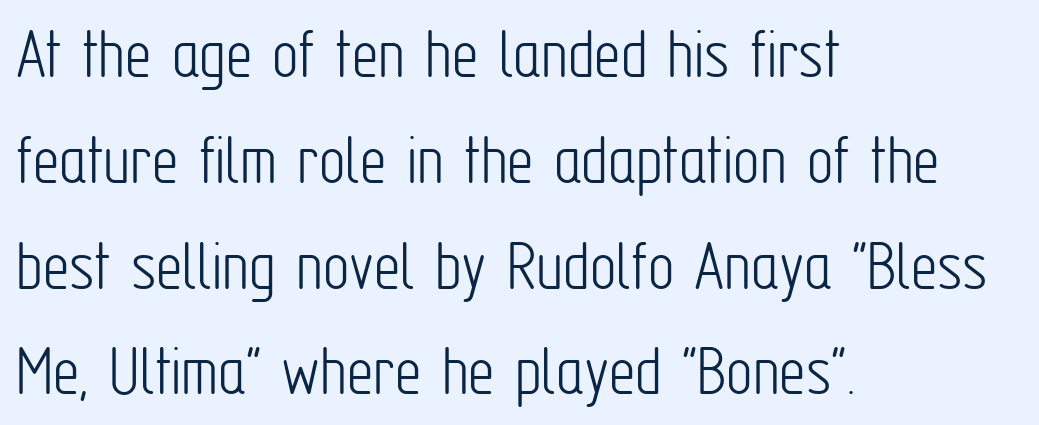
Q: Is the text bold? A: No.
Q: Is the text italic (slanted)? A: No, it is upright.
Q: Is the typeface a serif or a sans-serif typeface? A: Sans-serif.
Q: Is the text underlined? A: No.
Q: How is the paragraph aligned? A: Left-aligned.
Q: Is the spacing between letters normal or unusually wide? A: Normal.
Q: Is the spacing between lines tight, normal or loose? A: Normal.
Q: Width (condensed, normal, or wide)? A: Condensed.
Q: Stroke contrast? A: Low.
Q: x-height? A: Medium.
Q: Monospaced? A: No.
